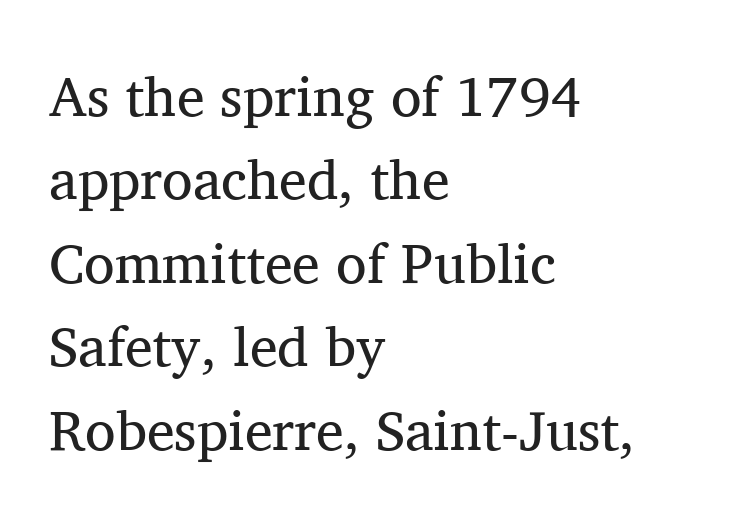
The image shows 56 px regular-weight serif type, upright; set left-aligned, normal line spacing (1.49x), normal letter spacing, not underlined; medium stroke contrast and a medium x-height.
